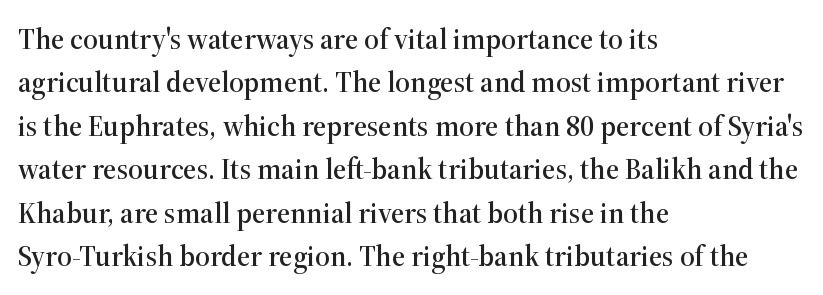
Q: Is the text italic (slanted)? A: No, it is upright.
Q: Is the typeface a serif or a sans-serif typeface? A: Serif.
Q: Is the text underlined? A: No.
Q: How is the paragraph aligned? A: Left-aligned.
Q: Is the spacing between letters normal or unusually wide? A: Normal.
Q: Is the spacing between lines tight, normal or loose? A: Normal.
Q: Width (condensed, normal, or wide)? A: Normal.
Q: Stroke contrast? A: High.
Q: x-height? A: Medium.
Q: Monospaced? A: No.
